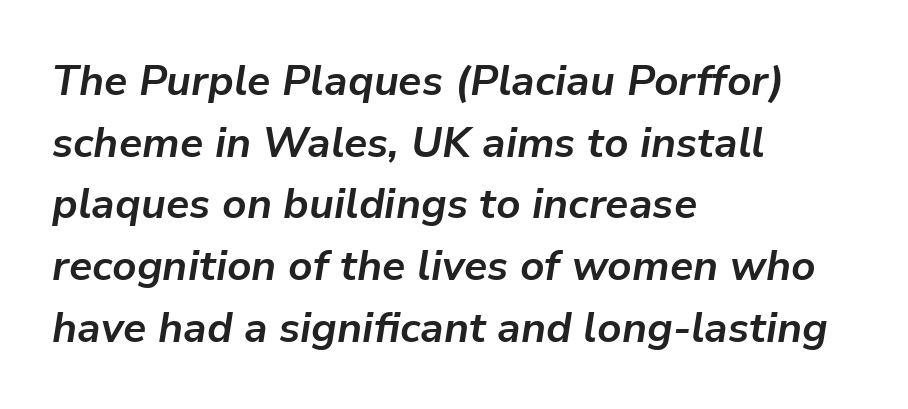
Q: Is the text bold? A: Yes.
Q: Is the text italic (slanted)? A: Yes, it leans right by about 9 degrees.
Q: Is the text underlined? A: No.
Q: How is the paragraph aligned? A: Left-aligned.
Q: Is the spacing between letters normal or unusually wide? A: Normal.
Q: Is the spacing between lines tight, normal or loose? A: Normal.
Q: Width (condensed, normal, or wide)? A: Normal.
Q: Stroke contrast? A: Low.
Q: x-height? A: Medium.
Q: Monospaced? A: No.
